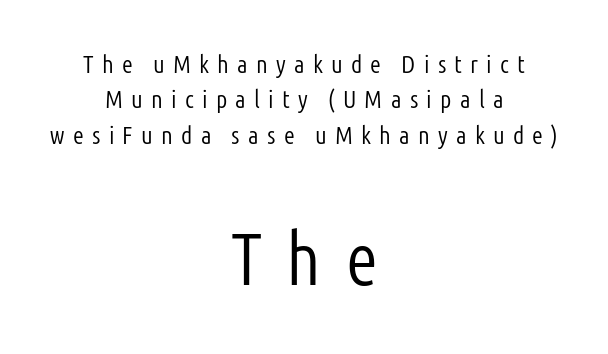
Vertically, the passage feels balanced, rows spaced as you'd expect. Posture: upright roman. The weight tops out at a normal text grade. Does the type have serifs? No, each stem ends abruptly. This sample has the flowing, uneven cadence of proportional lettering. Size hierarchy here favors the trailing block over the leading one.
